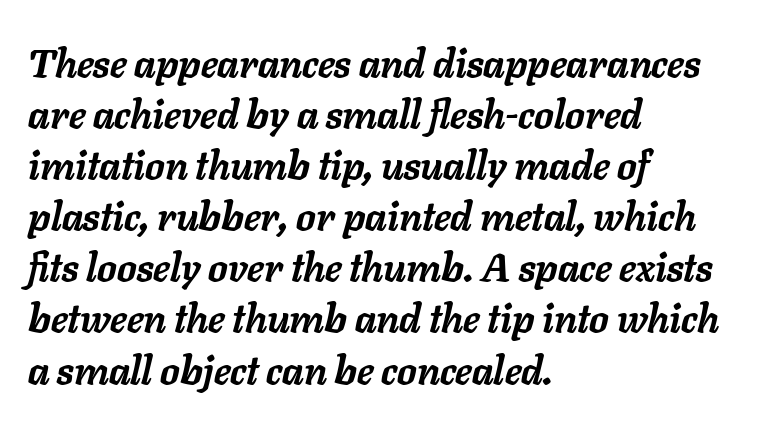
Q: Is the text bold? A: Yes.
Q: Is the text italic (slanted)? A: Yes, it leans right by about 11 degrees.
Q: Is the text underlined? A: No.
Q: How is the paragraph aligned? A: Left-aligned.
Q: Is the spacing between letters normal or unusually wide? A: Normal.
Q: Is the spacing between lines tight, normal or loose? A: Normal.
Q: Width (condensed, normal, or wide)? A: Normal.
Q: Stroke contrast? A: Low.
Q: x-height? A: Medium.
Q: Monospaced? A: No.
